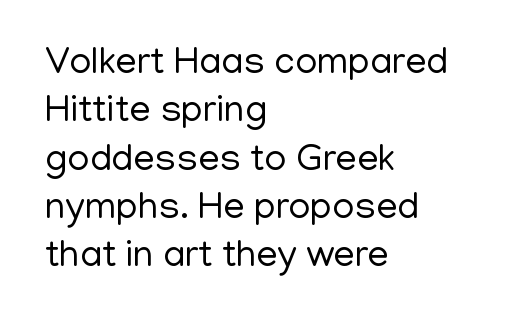
Q: Is the text bold? A: No.
Q: Is the text italic (slanted)? A: No, it is upright.
Q: Is the typeface a serif or a sans-serif typeface? A: Sans-serif.
Q: Is the text underlined? A: No.
Q: How is the paragraph aligned? A: Left-aligned.
Q: Is the spacing between letters normal or unusually wide? A: Normal.
Q: Is the spacing between lines tight, normal or loose? A: Normal.
Q: Width (condensed, normal, or wide)? A: Normal.
Q: Stroke contrast? A: Low.
Q: x-height? A: Medium.
Q: Monospaced? A: No.
